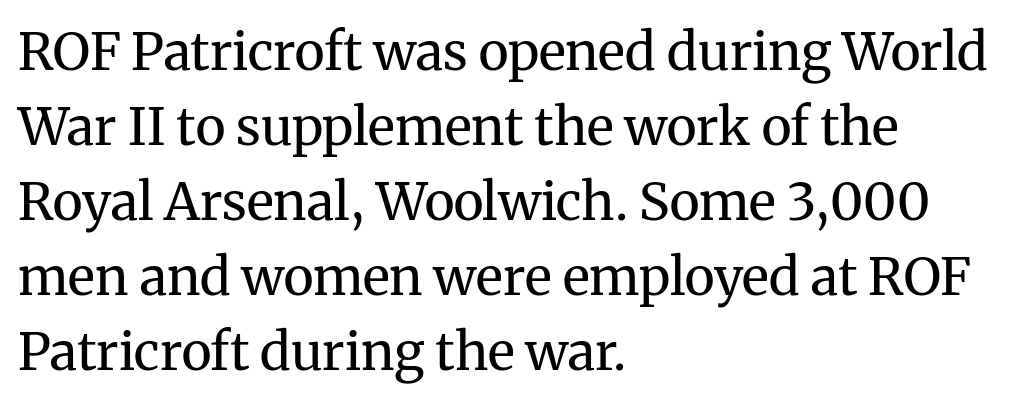
Underline: absent. The rendering uses natural spacing where letterforms have individual widths. The rendering uses a moderate line-height, typical for paragraphs. The face looks like a standard text weight, possibly lighter.
